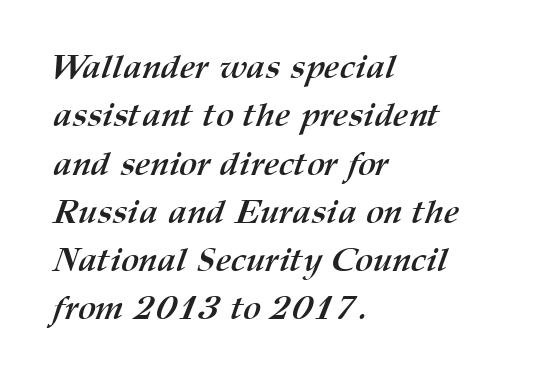
{"bold": "yes", "weight": "semibold", "width": "normal", "stroke_contrast": "medium", "x_height": "medium", "monospaced": "no", "underline": "no", "align": "left", "line_spacing": "normal", "line_spacing_ratio": 1.42, "letter_spacing": "normal", "letter_spacing_em": 0.0, "glyph_px": 34}
